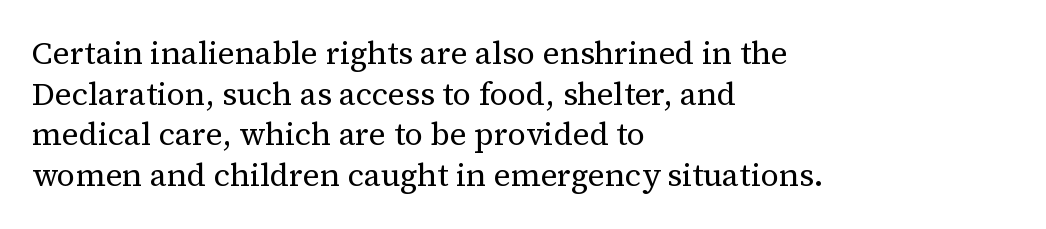
{"serif": "yes", "italic": "no", "bold": "no", "weight": "regular", "width": "normal", "stroke_contrast": "medium", "x_height": "medium", "monospaced": "no", "underline": "no", "align": "left", "line_spacing": "normal", "line_spacing_ratio": 1.27, "letter_spacing": "normal", "letter_spacing_em": 0.0, "glyph_px": 32}
